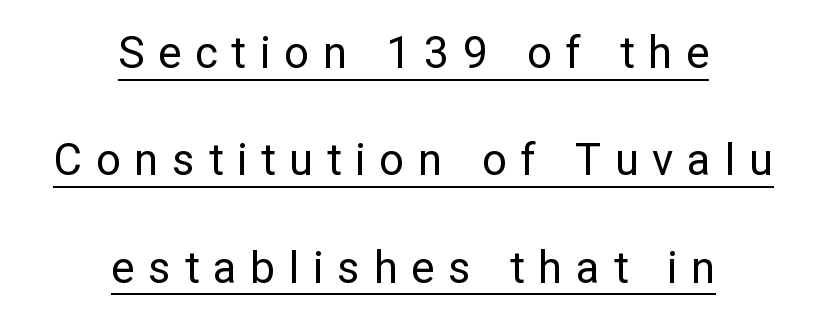
{"serif": "no", "italic": "no", "bold": "no", "weight": "regular", "width": "normal", "stroke_contrast": "low", "x_height": "medium", "monospaced": "no", "underline": "yes", "align": "center", "line_spacing": "loose", "line_spacing_ratio": 2.44, "letter_spacing": "wide", "letter_spacing_em": 0.31, "glyph_px": 44}
